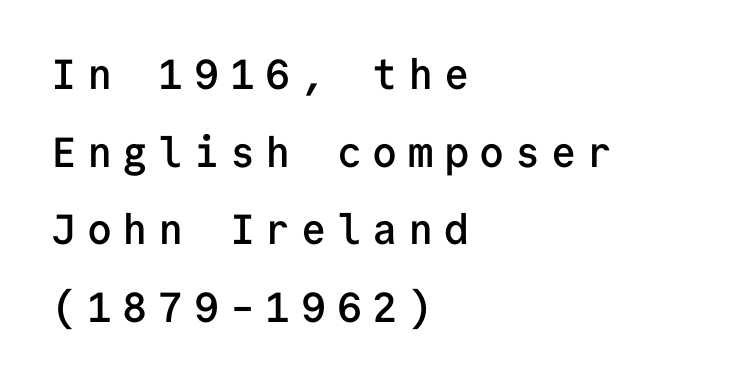
{"serif": "no", "italic": "no", "bold": "semi", "weight": "semibold", "width": "normal", "stroke_contrast": "low", "x_height": "medium", "monospaced": "yes", "underline": "no", "align": "left", "line_spacing_ratio": 1.85, "letter_spacing": "wide", "letter_spacing_em": 0.25, "glyph_px": 42}
